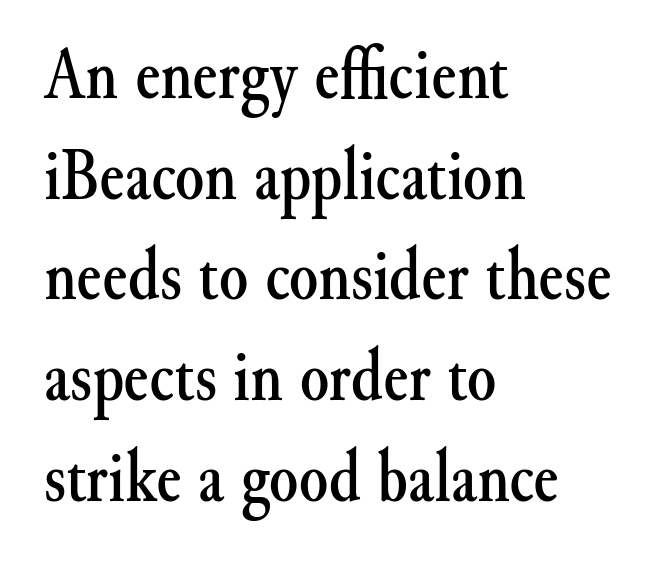
This sample has the flowing, uneven cadence of proportional lettering. Beneath every word, the page is bare. Letterform terminals end in serifs throughout the passage. How would I describe the line gaps? Plain and ordinary. Leftover space on each line is placed entirely after the last word. The letters stand upright; this is a roman face.
